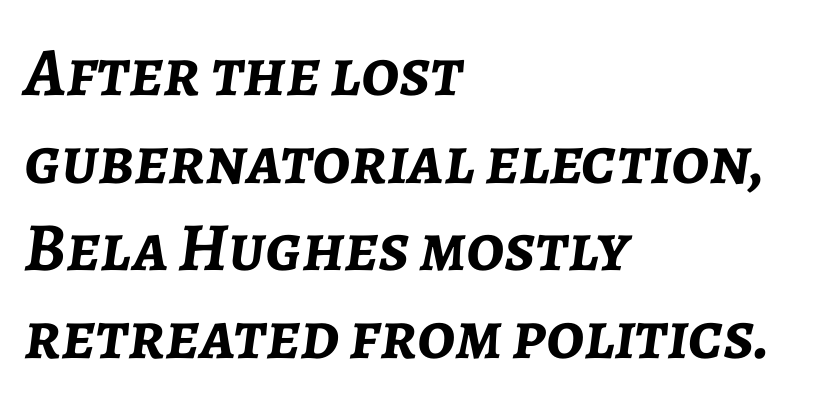
The image shows 69 px semibold type, italic (leaning right); set left-aligned, normal line spacing (1.27x), normal letter spacing, not underlined; low stroke contrast and a medium x-height.
